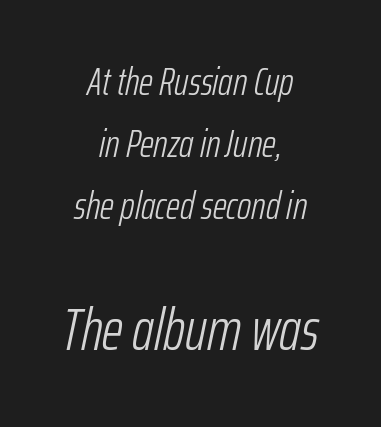
Summary of vertical rhythm: regular, with standard interline spacing. The lines are quadded center. Nobody drew a line under any word here. The face used here is rendered with its standard letterfit. Which of the two is more prominent by size? The second, at the bottom. Quick note: italic.
